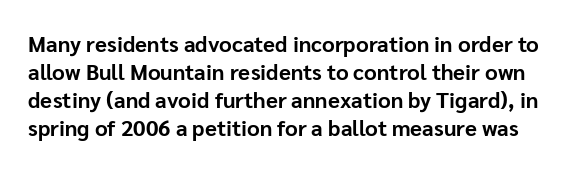
Q: Is the text bold? A: Yes.
Q: Is the text italic (slanted)? A: No, it is upright.
Q: Is the text underlined? A: No.
Q: Is the spacing between letters normal or unusually wide? A: Normal.
Q: Is the spacing between lines tight, normal or loose? A: Normal.
